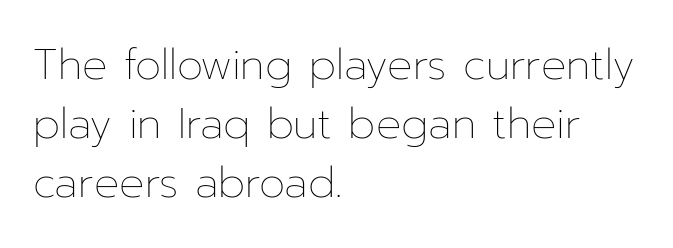
Q: Is the text bold? A: No.
Q: Is the text italic (slanted)? A: No, it is upright.
Q: Is the text underlined? A: No.
Q: How is the paragraph aligned? A: Left-aligned.
Q: Is the spacing between letters normal or unusually wide? A: Normal.
Q: Is the spacing between lines tight, normal or loose? A: Normal.
Q: Width (condensed, normal, or wide)? A: Normal.
Q: Stroke contrast? A: Low.
Q: x-height? A: Medium.
Q: Monospaced? A: No.
